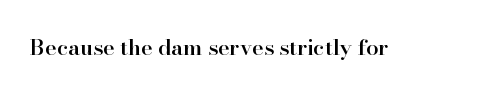
{"italic": "no", "bold": "semi", "underline": "no", "letter_spacing": "normal", "letter_spacing_em": 0.0, "glyph_px": 22}
